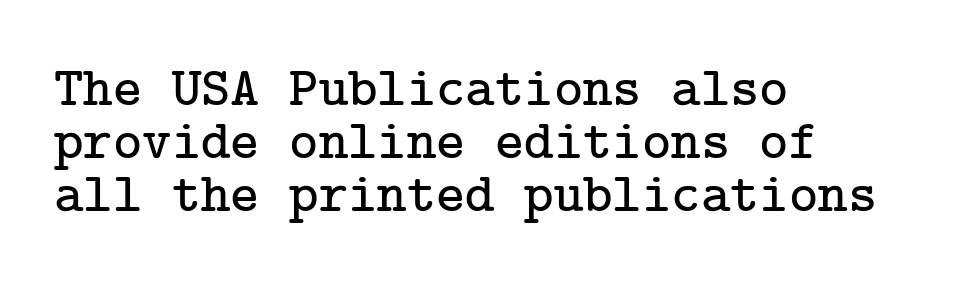
{"serif": "yes", "italic": "no", "width": "normal", "stroke_contrast": "low", "x_height": "medium", "underline": "no", "align": "left", "line_spacing": "tight", "line_spacing_ratio": 0.95, "letter_spacing": "normal", "letter_spacing_em": 0.0, "glyph_px": 56}
